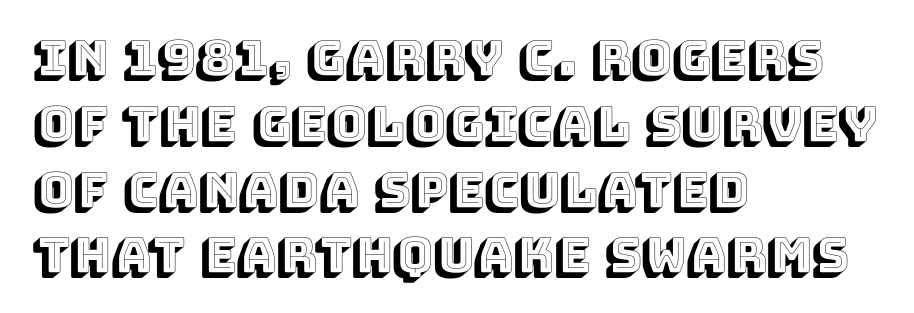
Q: Is the text italic (slanted)? A: No, it is upright.
Q: Is the text underlined? A: No.
Q: How is the paragraph aligned? A: Left-aligned.
Q: Is the spacing between letters normal or unusually wide? A: Normal.
Q: Is the spacing between lines tight, normal or loose? A: Normal.
Q: Width (condensed, normal, or wide)? A: Normal.
Q: x-height? A: Large.
Q: Monospaced? A: No.
